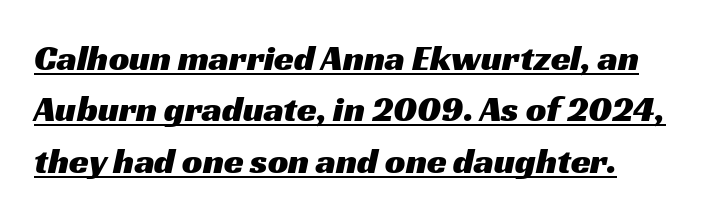
This sample has the flowing, uneven cadence of proportional lettering. Decoration check: the copy is underlined. Characters follow at the spacing the type designer built in. All the whitespace from short lines collects on the right. Honestly, the row spacing looks completely unremarkable. Nope, no serifs anywhere on these letters.
